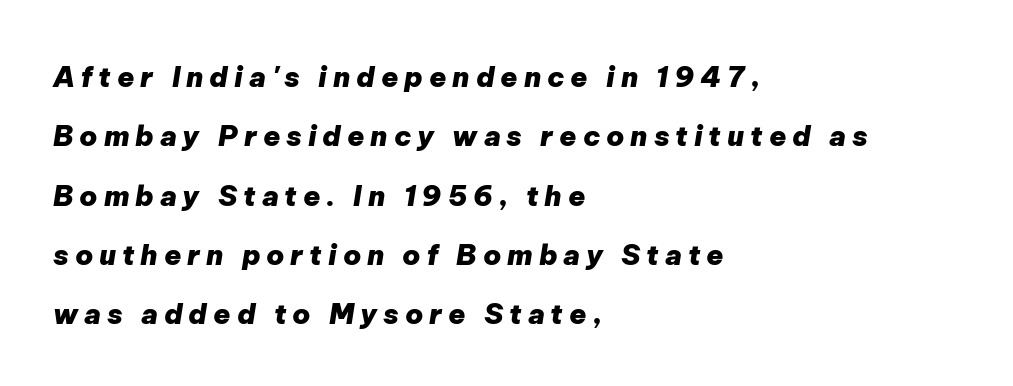
A dark, heavy texture on the line: the type is bold. Here the designer chose a conventional face with non-uniform glyph widths. Leading is clearly above the norm, producing a sparse column. The glyphs look as if they've been sheared to an angle.
